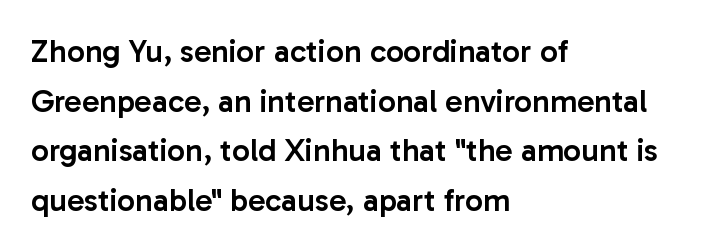
The typography opts for an upright posture over an oblique one. What weight is shown? A semibold, between regular and bold. The face used here is a sans, in the tradition of grotesques and geometrics. Interline gaps are of average width in this sample. Spacing verdict: proportional, widths tailored to each character.
